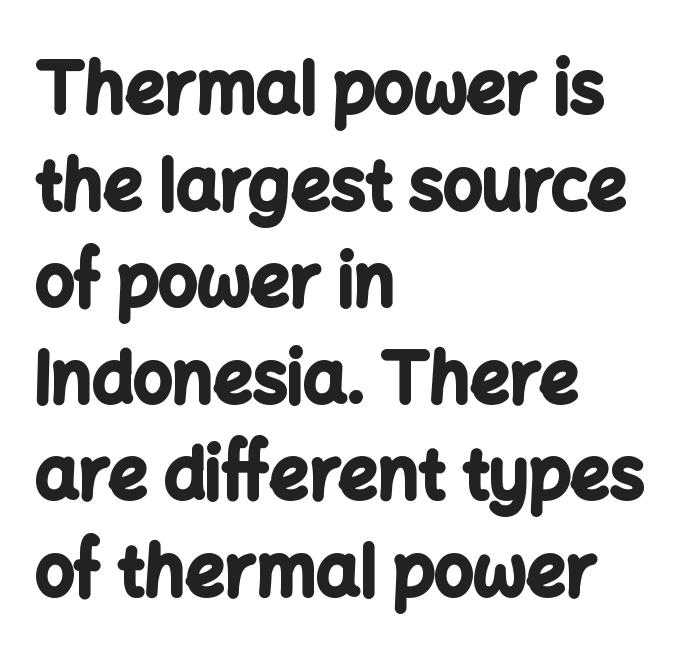
{"serif": "no", "italic": "no", "bold": "yes", "weight": "bold", "width": "normal", "stroke_contrast": "low", "x_height": "medium", "monospaced": "no", "underline": "no", "align": "left", "line_spacing": "normal", "line_spacing_ratio": 1.4, "letter_spacing": "normal", "letter_spacing_em": 0.0, "glyph_px": 69}
